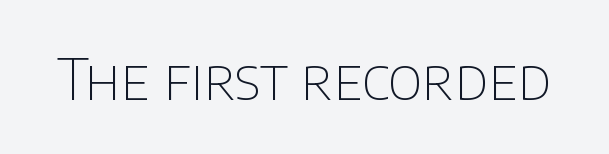
The image shows 57 px thin sans-serif type, upright; set normal letter spacing, not underlined; low stroke contrast and a large x-height.
